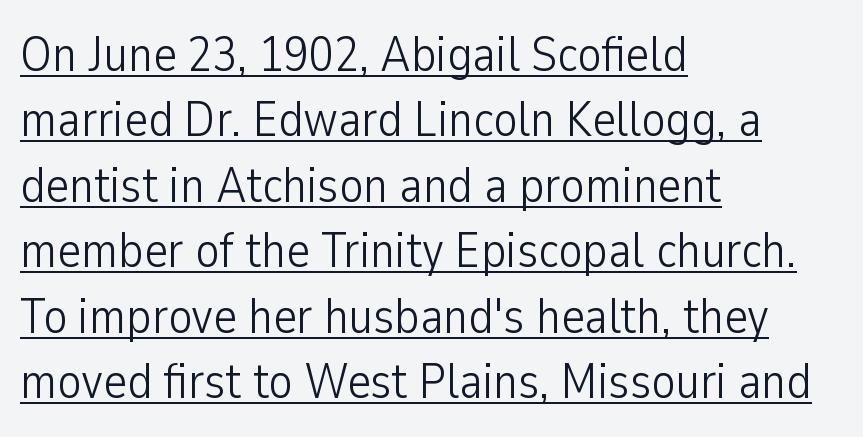
The image shows 50 px light, condensed sans-serif type, upright; set left-aligned, normal line spacing (1.31x), normal letter spacing, underlined; low stroke contrast and a medium x-height.
